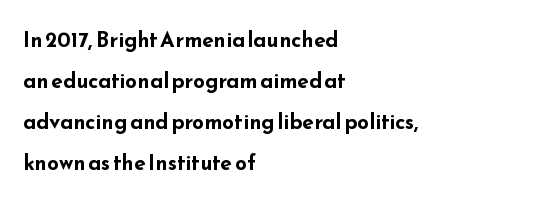
The paragraph has a hard left edge and a soft right edge. Nope, not italic — everything's standing straight. Students, observe: this is what heavily led, spacious text looks like. A bare baseline throughout the passage.
